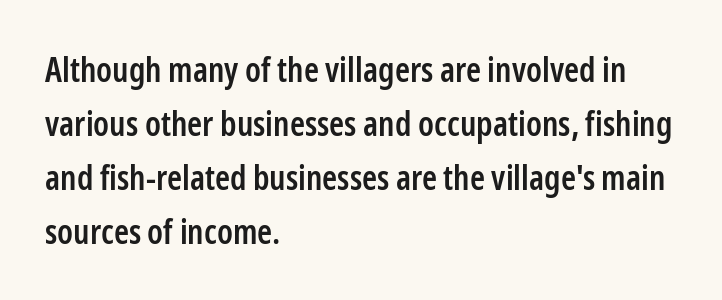
The image shows 34 px semibold, condensed sans-serif type, upright; set left-aligned, normal line spacing (1.59x), normal letter spacing, not underlined; low stroke contrast and a medium x-height.
